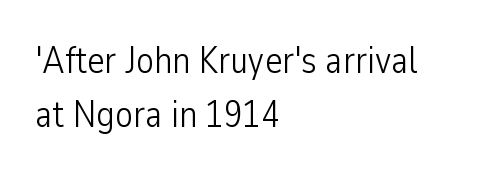
The image shows 37 px light, condensed sans-serif type, upright; set left-aligned, normal line spacing (1.47x), normal letter spacing, not underlined; low stroke contrast and a medium x-height.
